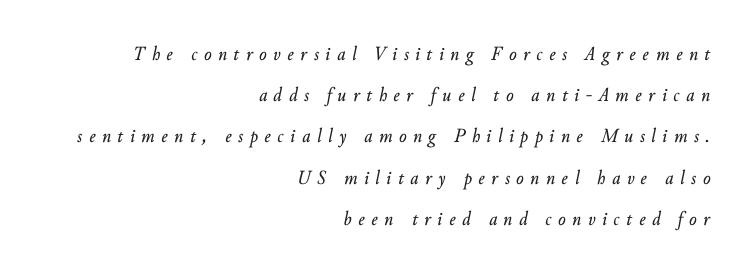
The passage shown stacks its lines with a broad gap. The lines are quadded right. Spacing between characters has been opened up far beyond the box default. Emphasis-style slanted type is in use. Descender tails drop into unmarked territory.
